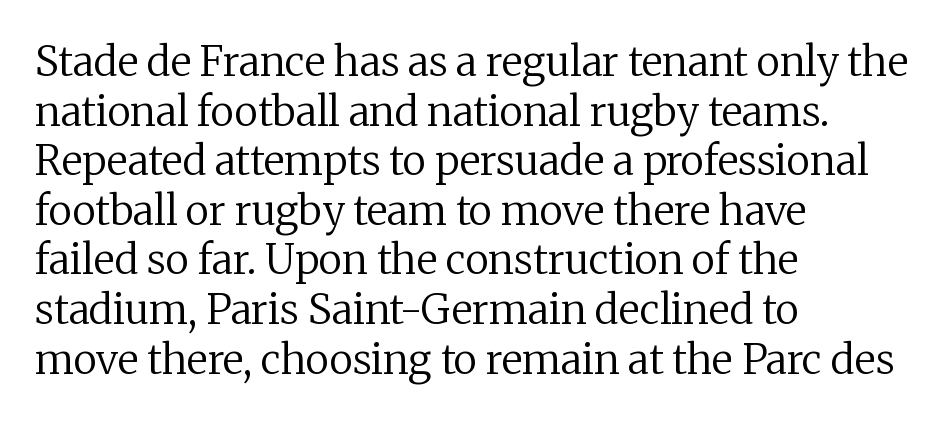
The image shows 41 px regular-weight serif type, upright; set left-aligned, line spacing 1.21x, normal letter spacing, not underlined; medium stroke contrast and a medium x-height.
